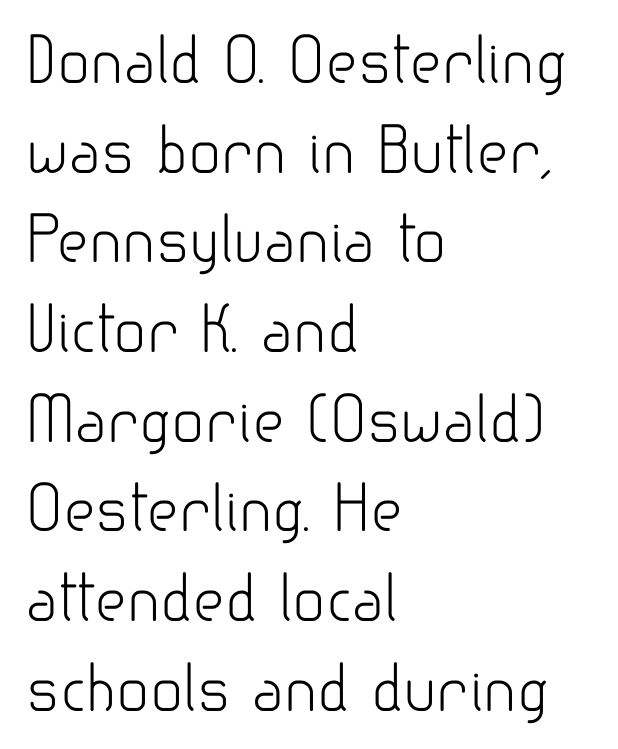
{"serif": "no", "italic": "no", "bold": "no", "weight": "light", "width": "normal", "stroke_contrast": "low", "x_height": "small", "monospaced": "no", "underline": "no", "align": "left", "line_spacing": "normal", "line_spacing_ratio": 1.47, "letter_spacing": "normal", "letter_spacing_em": 0.0, "glyph_px": 61}
